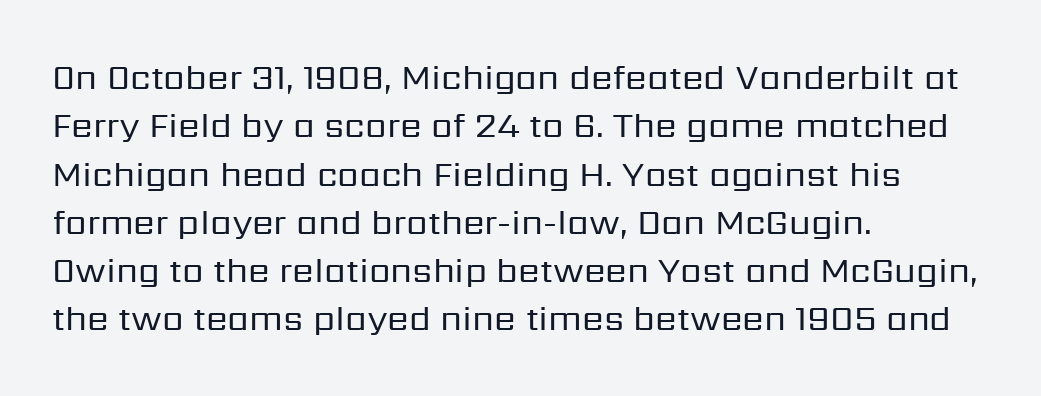
Q: Is the text bold? A: No.
Q: Is the text italic (slanted)? A: No, it is upright.
Q: Is the typeface a serif or a sans-serif typeface? A: Sans-serif.
Q: Is the text underlined? A: No.
Q: How is the paragraph aligned? A: Left-aligned.
Q: Is the spacing between letters normal or unusually wide? A: Normal.
Q: Is the spacing between lines tight, normal or loose? A: Normal.
Q: Width (condensed, normal, or wide)? A: Normal.
Q: Stroke contrast? A: Low.
Q: x-height? A: Medium.
Q: Monospaced? A: No.
